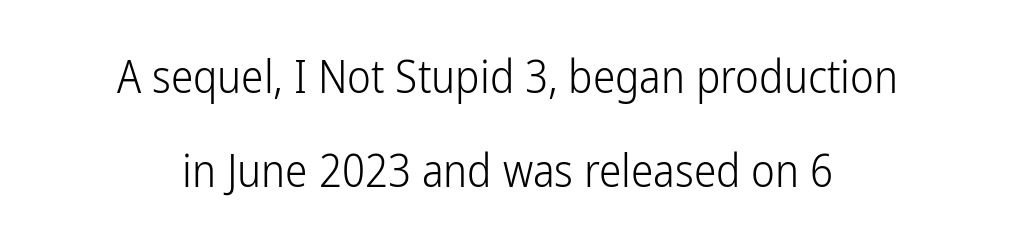
{"serif": "no", "italic": "no", "bold": "no", "weight": "light", "width": "condensed", "stroke_contrast": "low", "x_height": "medium", "monospaced": "no", "underline": "no", "align": "center", "line_spacing": "loose", "line_spacing_ratio": 2.08, "letter_spacing": "normal", "letter_spacing_em": 0.0, "glyph_px": 45}
